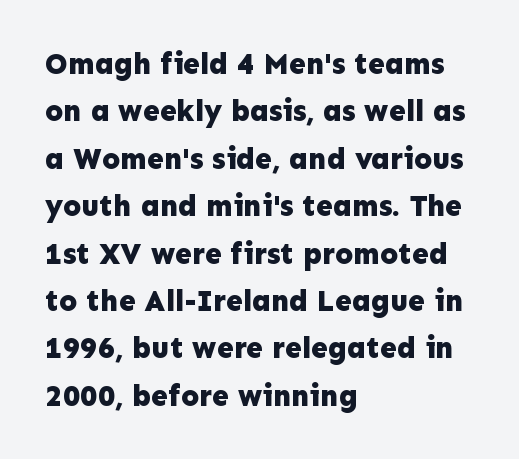
The image shows 30 px bold sans-serif type, upright; set left-aligned, normal line spacing (1.58x), normal letter spacing, not underlined; low stroke contrast and a medium x-height.
